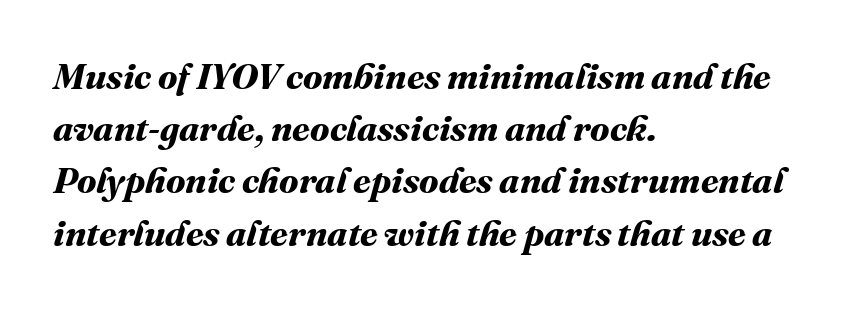
The image shows 36 px bold type; set left-aligned, normal line spacing (1.45x), normal letter spacing, not underlined; medium stroke contrast and a medium x-height.
